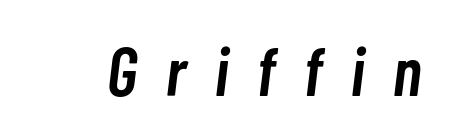
{"italic": "yes", "lean": "right", "slant_degrees": 7, "bold": "semi", "weight": "semibold", "width": "condensed", "stroke_contrast": "low", "x_height": "medium", "monospaced": "no", "underline": "no", "letter_spacing": "wide", "letter_spacing_em": 0.43, "glyph_px": 68}
